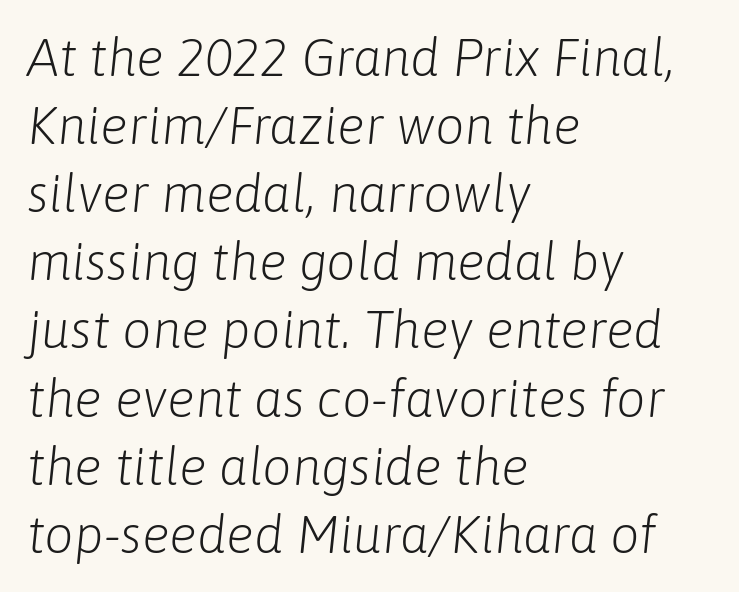
Q: Is the text bold? A: No.
Q: Is the text italic (slanted)? A: Yes, it leans right by about 6 degrees.
Q: Is the text underlined? A: No.
Q: How is the paragraph aligned? A: Left-aligned.
Q: Is the spacing between letters normal or unusually wide? A: Normal.
Q: Is the spacing between lines tight, normal or loose? A: Normal.
Q: Width (condensed, normal, or wide)? A: Normal.
Q: Stroke contrast? A: Low.
Q: x-height? A: Medium.
Q: Monospaced? A: No.
